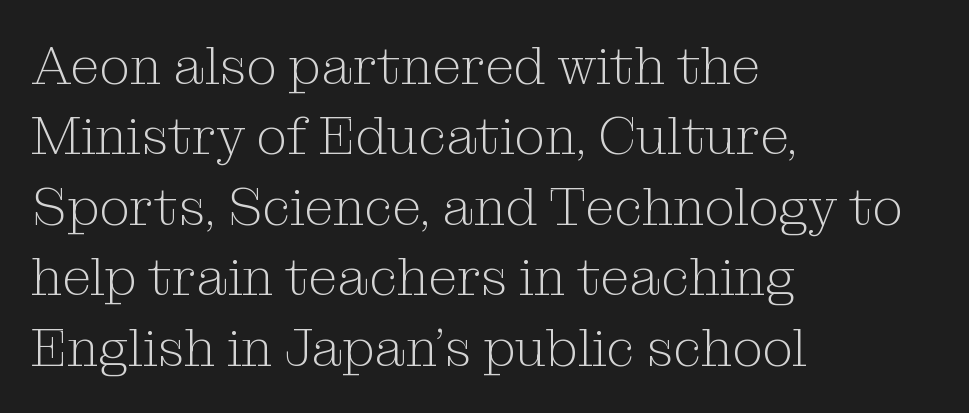
Spacing verdict: proportional, widths tailored to each character. Anything drawn beneath the words? Only blank space. Do the letters lean? They stand straight. Typeset ragged right — the left edge is the straight one. These lines are composed in type with serifs.
